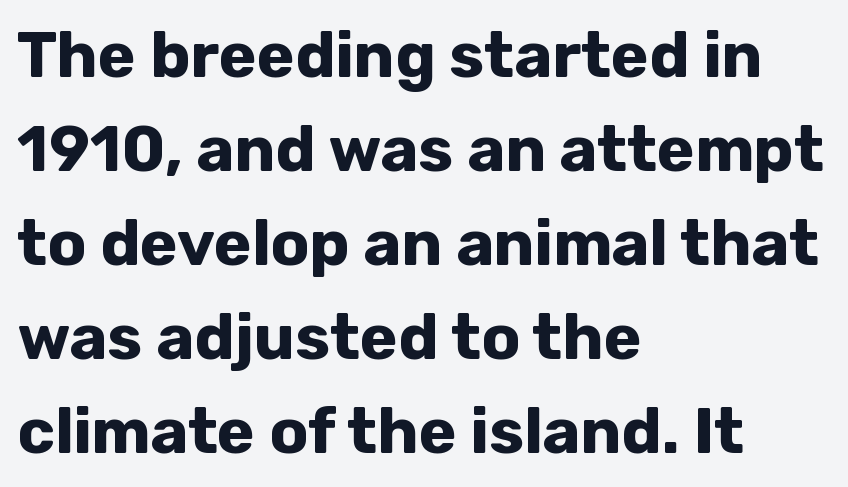
{"serif": "no", "italic": "no", "bold": "yes", "weight": "bold", "width": "normal", "stroke_contrast": "low", "x_height": "medium", "monospaced": "no", "underline": "no", "align": "left", "line_spacing": "normal", "line_spacing_ratio": 1.47, "letter_spacing": "normal", "letter_spacing_em": 0.0, "glyph_px": 64}
